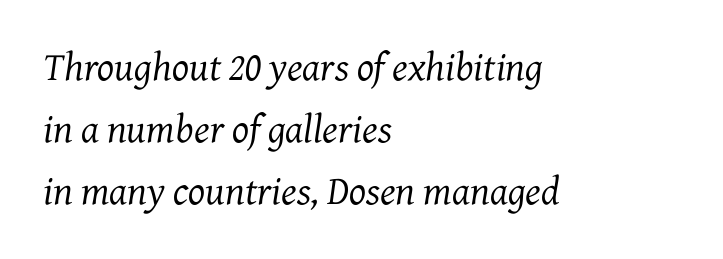
The image shows 40 px regular-weight serif type, italic (leaning right); set left-aligned, normal line spacing (1.55x), normal letter spacing, not underlined; medium stroke contrast and a medium x-height.
